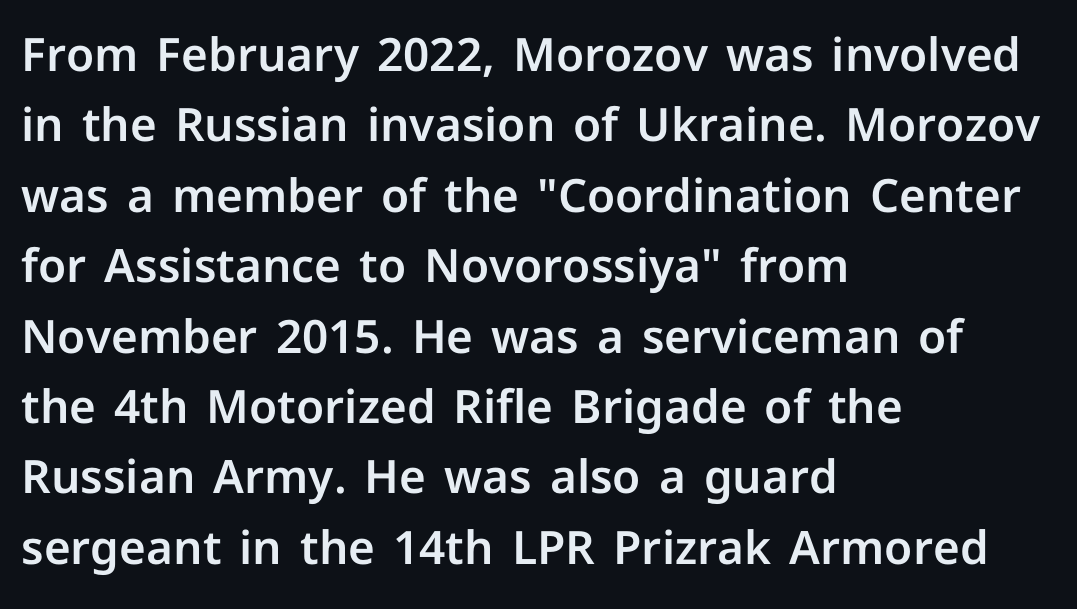
In terms of posture, this sample is upright. The passage shown stacks its lines at a standard gap. There is no visible air inserted between adjacent glyphs. Varying glyph widths throughout — classic text-font behaviour.
